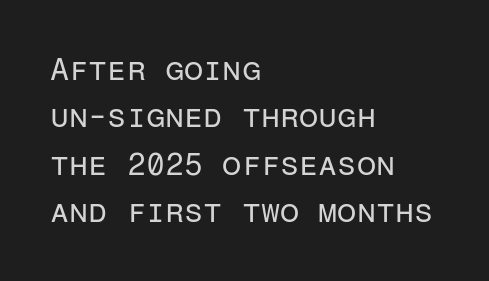
The image shows 31 px regular-weight sans-serif type, upright, monospaced; set left-aligned, normal line spacing (1.53x), normal letter spacing, not underlined; low stroke contrast and a medium x-height.
